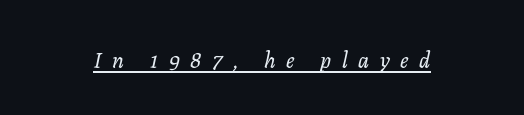
An italicized treatment has been applied to the whole sample. Does a line run under the words? Yes, clearly. Here the glyphs are tracked loosely, breaking word shapes into spaced letters.
